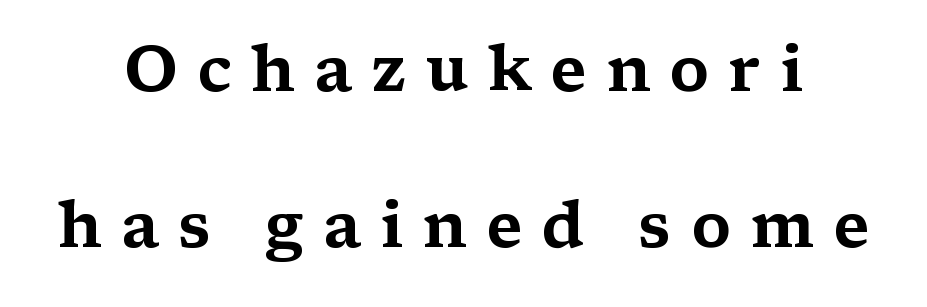
{"serif": "yes", "italic": "no", "width": "wide", "stroke_contrast": "medium", "x_height": "medium", "monospaced": "no", "underline": "no", "line_spacing": "loose", "line_spacing_ratio": 2.43, "letter_spacing": "wide", "letter_spacing_em": 0.3, "glyph_px": 64}
